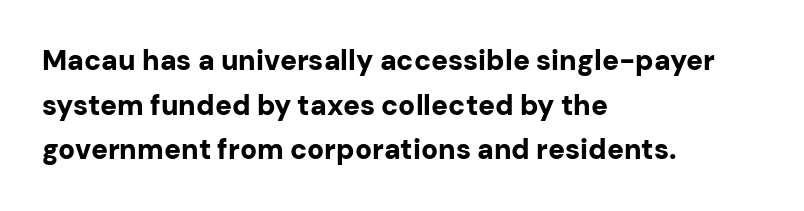
The image shows 28 px bold sans-serif type, upright; set left-aligned, normal line spacing (1.59x), normal letter spacing, not underlined; low stroke contrast and a medium x-height.
